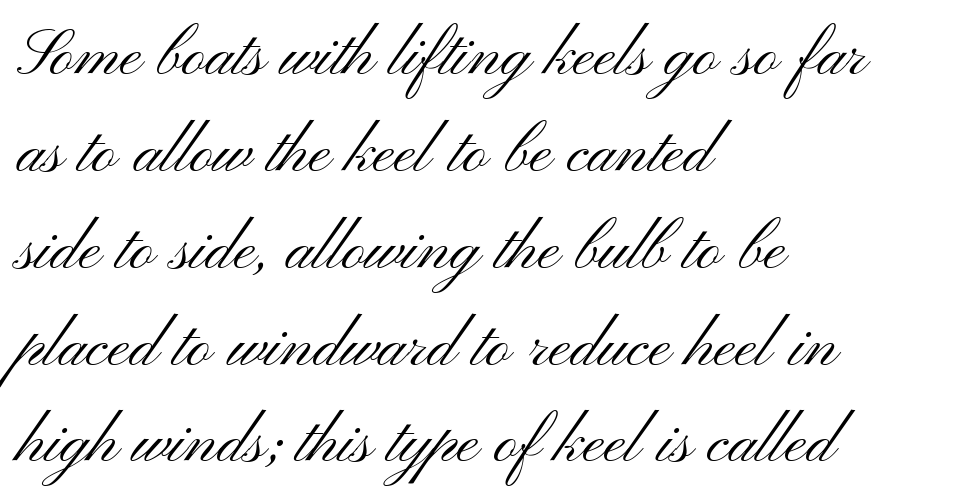
{"serif": "no", "bold": "no", "weight": "light", "width": "wide", "stroke_contrast": "medium", "x_height": "small", "monospaced": "no", "underline": "no", "align": "left", "line_spacing": "normal", "line_spacing_ratio": 1.49, "letter_spacing": "normal", "letter_spacing_em": 0.0, "glyph_px": 65}
